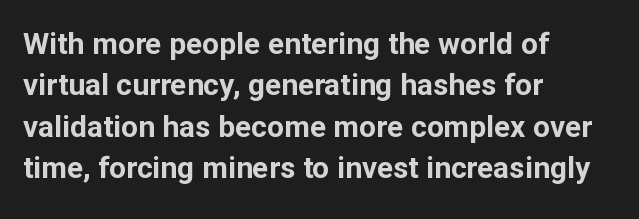
Q: Is the text bold? A: Yes.
Q: Is the text italic (slanted)? A: No, it is upright.
Q: Is the typeface a serif or a sans-serif typeface? A: Sans-serif.
Q: Is the text underlined? A: No.
Q: How is the paragraph aligned? A: Left-aligned.
Q: Is the spacing between letters normal or unusually wide? A: Normal.
Q: Is the spacing between lines tight, normal or loose? A: Normal.
Q: Width (condensed, normal, or wide)? A: Normal.
Q: Stroke contrast? A: Low.
Q: x-height? A: Medium.
Q: Monospaced? A: No.
